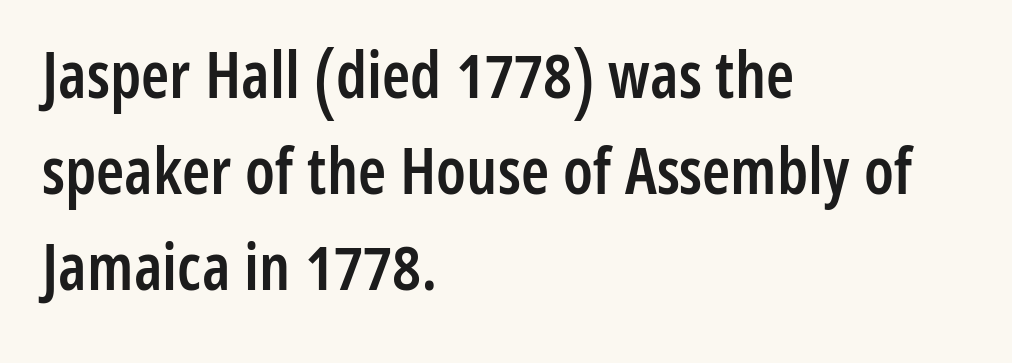
Words float on clear page, feet unadorned. Line starts are locked; line ends wander. Short note: letters normally spaced. Posture: vertical. The sample has been set in demibold, a notch under bold. Notice how descenders clear the ascenders below comfortably — that's standard leading.
